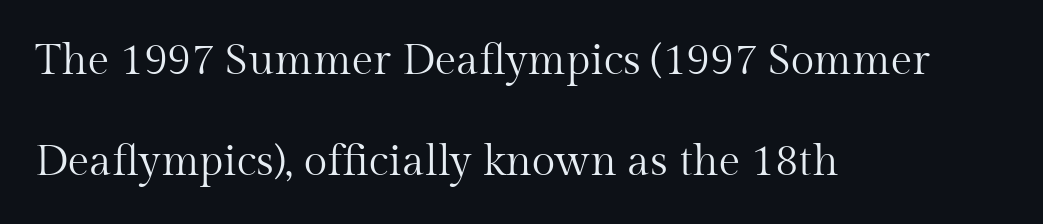
{"serif": "yes", "italic": "no", "bold": "no", "weight": "regular", "width": "normal", "stroke_contrast": "medium", "x_height": "medium", "monospaced": "no", "underline": "no", "align": "left", "line_spacing": "loose", "line_spacing_ratio": 2.36, "letter_spacing": "normal", "letter_spacing_em": 0.0, "glyph_px": 43}
